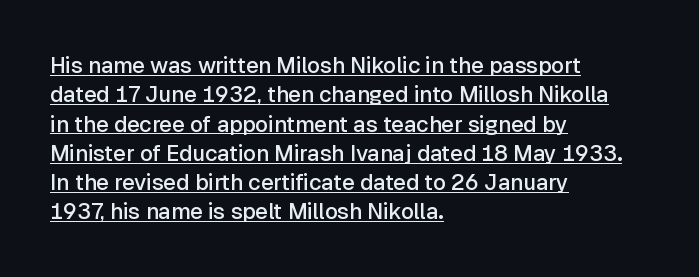
Tracking value appears to be zero — textbook default spacing. The letters stand straight up with perfectly vertical stems. Set as a demibold, roughly 600 on the weight scale. The words here are underlined.
